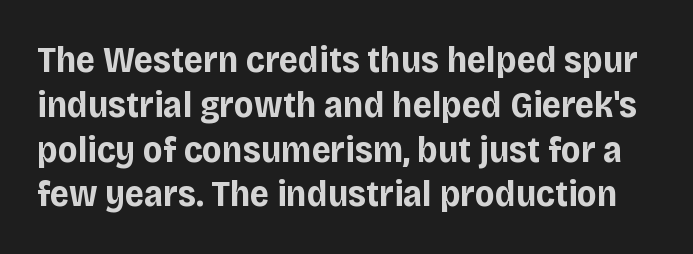
The image shows 37 px bold sans-serif type, upright; set line spacing 1.21x, normal letter spacing, not underlined; low stroke contrast and a large x-height.
